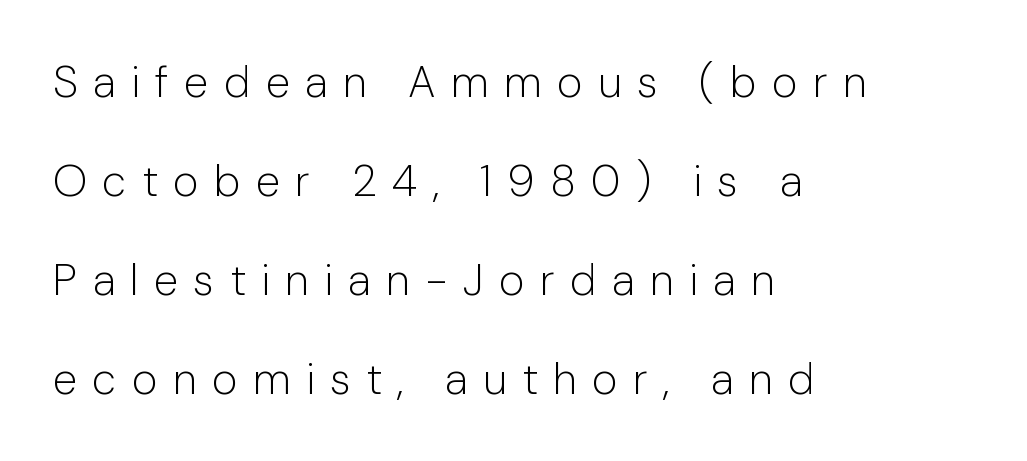
Q: Is the text bold? A: No.
Q: Is the text italic (slanted)? A: No, it is upright.
Q: Is the typeface a serif or a sans-serif typeface? A: Sans-serif.
Q: Is the text underlined? A: No.
Q: How is the paragraph aligned? A: Left-aligned.
Q: Is the spacing between letters normal or unusually wide? A: Unusually wide.
Q: Is the spacing between lines tight, normal or loose? A: Loose.
Q: Width (condensed, normal, or wide)? A: Normal.
Q: Stroke contrast? A: Low.
Q: x-height? A: Medium.
Q: Monospaced? A: No.
